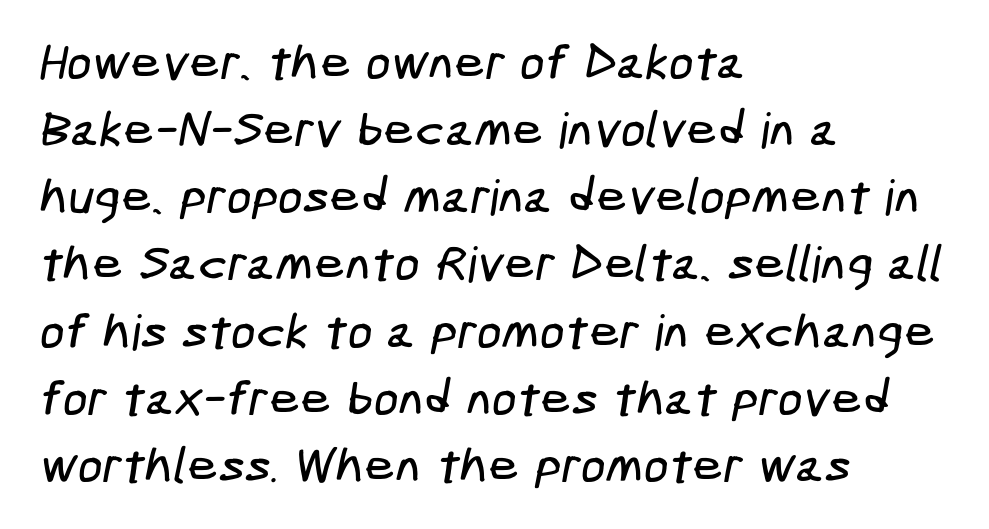
The image shows 49 px condensed sans-serif type; set left-aligned, normal line spacing (1.37x), normal letter spacing, not underlined; low stroke contrast and a medium x-height.
